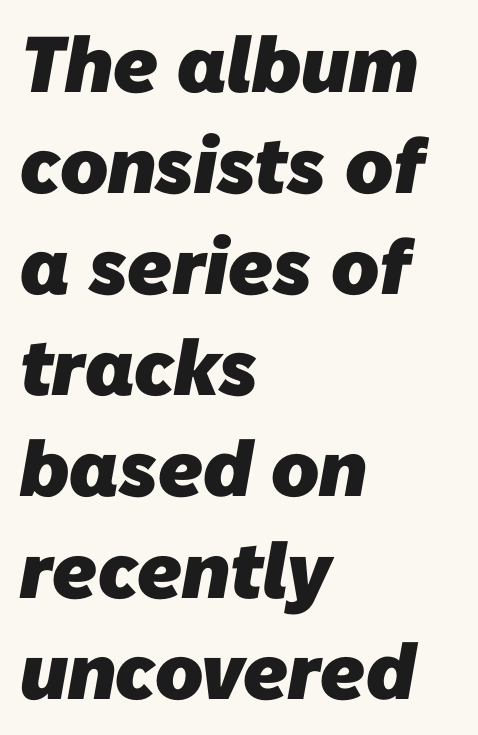
{"serif": "no", "bold": "yes", "weight": "heavy", "width": "normal", "stroke_contrast": "low", "x_height": "medium", "monospaced": "no", "underline": "no", "align": "left", "line_spacing": "normal", "line_spacing_ratio": 1.28, "letter_spacing": "normal", "letter_spacing_em": 0.0, "glyph_px": 79}
